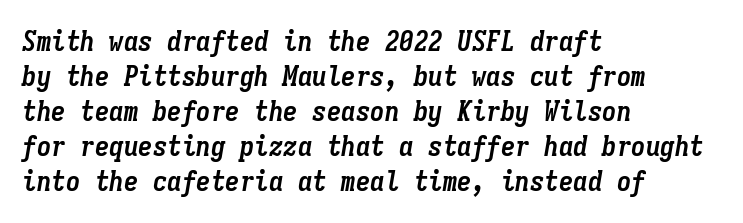
The image shows 29 px semibold, condensed type, italic (leaning right), monospaced; set left-aligned, line spacing 1.21x, normal letter spacing, not underlined; low stroke contrast and a medium x-height.
